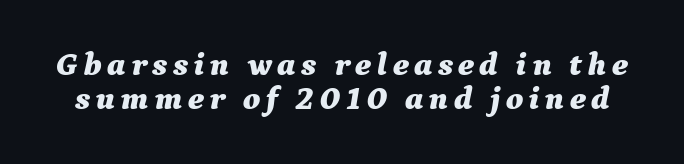
{"italic": "yes", "lean": "right", "slant_degrees": 9, "bold": "yes", "weight": "bold", "width": "normal", "stroke_contrast": "medium", "x_height": "medium", "monospaced": "no", "underline": "no", "line_spacing": "tight", "line_spacing_ratio": 1.02, "glyph_px": 33}
